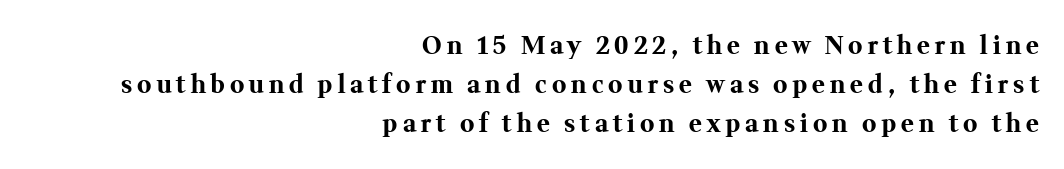
Q: Is the text bold? A: Yes.
Q: Is the text italic (slanted)? A: No, it is upright.
Q: Is the text underlined? A: No.
Q: How is the paragraph aligned? A: Right-aligned.
Q: Is the spacing between letters normal or unusually wide? A: Unusually wide.
Q: Is the spacing between lines tight, normal or loose? A: Normal.
